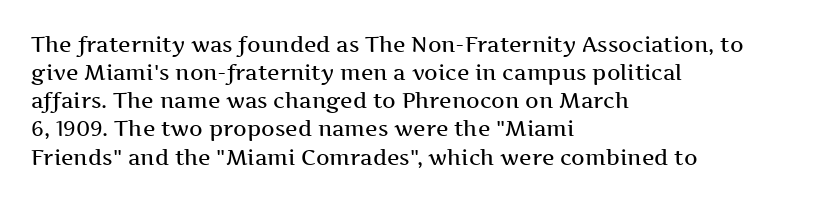
Q: Is the text bold? A: Semi-bold.
Q: Is the text italic (slanted)? A: No, it is upright.
Q: Is the text underlined? A: No.
Q: How is the paragraph aligned? A: Left-aligned.
Q: Is the spacing between letters normal or unusually wide? A: Normal.
Q: Is the spacing between lines tight, normal or loose? A: Normal.
